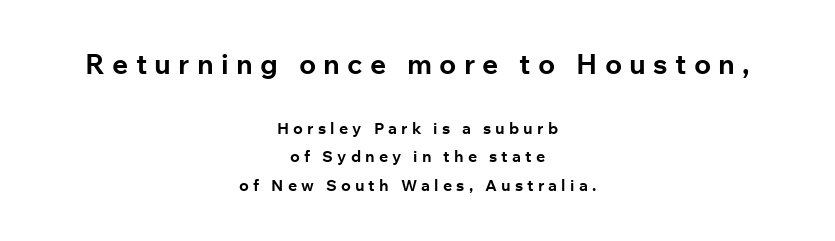
The image shows 28 px bold sans-serif type, upright; set centered, line spacing 1.77x, unusually wide letter spacing (+0.26 em), not underlined; the first (top) block is 1.75x larger; low stroke contrast and a medium x-height.
